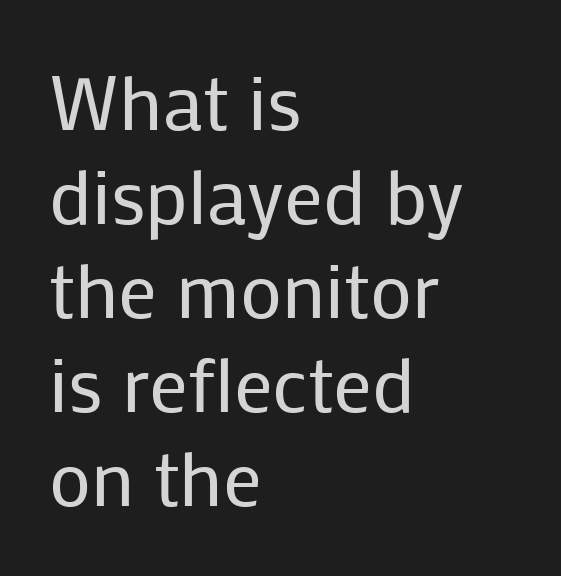
Does the copy run flush right? No — it runs flush left. Caption: face not bold, strokes unweighted. A typesetter would label this face a sans. Varying glyph widths throughout — classic text-font behaviour.
